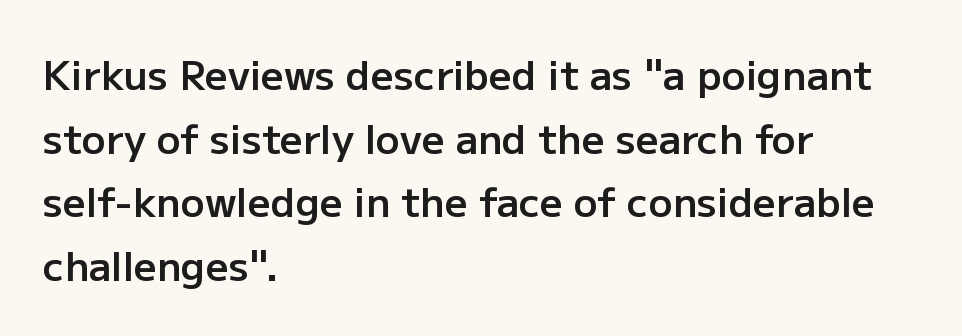
Q: Is the text bold? A: Semi-bold.
Q: Is the text italic (slanted)? A: No, it is upright.
Q: Is the typeface a serif or a sans-serif typeface? A: Sans-serif.
Q: Is the text underlined? A: No.
Q: How is the paragraph aligned? A: Left-aligned.
Q: Is the spacing between letters normal or unusually wide? A: Normal.
Q: Is the spacing between lines tight, normal or loose? A: Normal.
Q: Width (condensed, normal, or wide)? A: Normal.
Q: Stroke contrast? A: Low.
Q: x-height? A: Medium.
Q: Monospaced? A: No.
